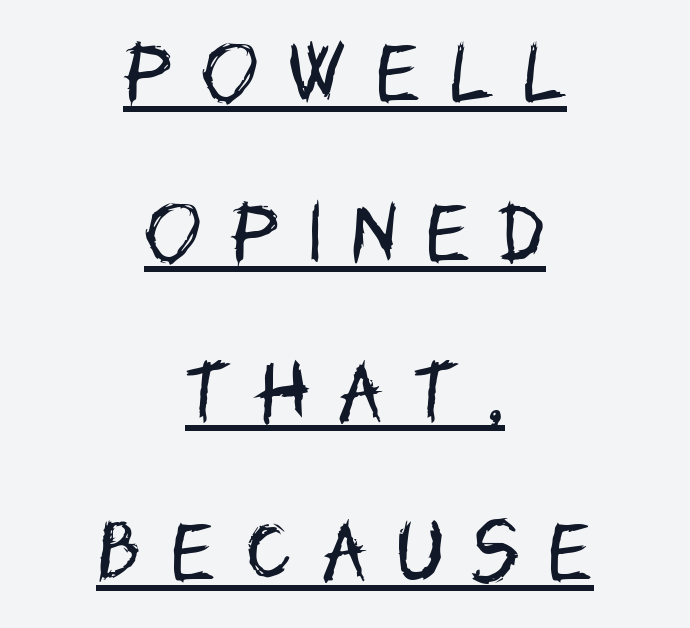
{"serif": "no", "italic": "no", "bold": "no", "weight": "regular", "width": "condensed", "stroke_contrast": "low", "x_height": "large", "monospaced": "no", "underline": "yes", "align": "center", "line_spacing": "loose", "line_spacing_ratio": 2.35, "letter_spacing": "wide", "letter_spacing_em": 0.43, "glyph_px": 68}
